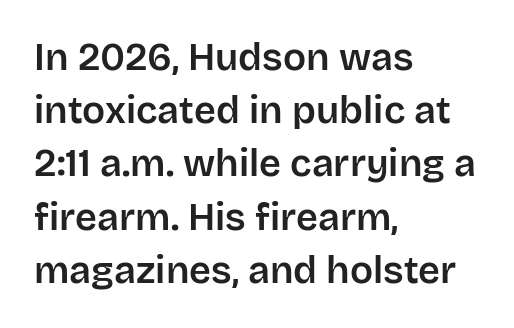
Q: Is the text italic (slanted)? A: No, it is upright.
Q: Is the typeface a serif or a sans-serif typeface? A: Sans-serif.
Q: Is the text underlined? A: No.
Q: How is the paragraph aligned? A: Left-aligned.
Q: Is the spacing between letters normal or unusually wide? A: Normal.
Q: Is the spacing between lines tight, normal or loose? A: Normal.
Q: Width (condensed, normal, or wide)? A: Normal.
Q: Stroke contrast? A: Low.
Q: x-height? A: Large.
Q: Monospaced? A: No.
